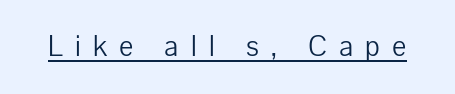
The image shows 30 px light sans-serif type, upright; set unusually wide letter spacing (+0.41 em), underlined; low stroke contrast and a medium x-height.
